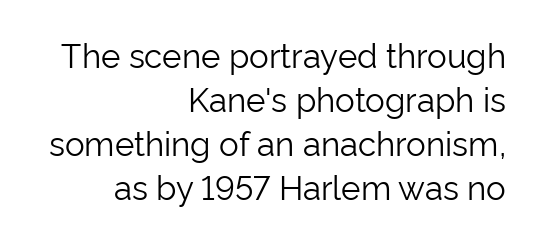
Q: Is the text bold? A: No.
Q: Is the text italic (slanted)? A: No, it is upright.
Q: Is the typeface a serif or a sans-serif typeface? A: Sans-serif.
Q: Is the text underlined? A: No.
Q: How is the paragraph aligned? A: Right-aligned.
Q: Is the spacing between letters normal or unusually wide? A: Normal.
Q: Is the spacing between lines tight, normal or loose? A: Normal.
Q: Width (condensed, normal, or wide)? A: Normal.
Q: Stroke contrast? A: Low.
Q: x-height? A: Medium.
Q: Monospaced? A: No.
